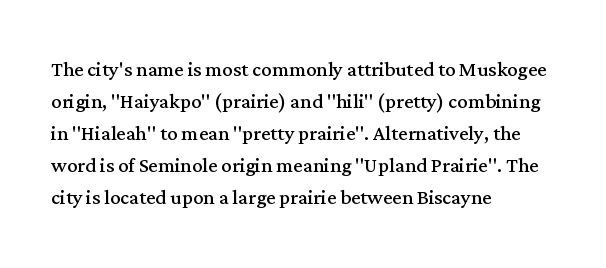
Q: Is the text bold? A: No.
Q: Is the text italic (slanted)? A: No, it is upright.
Q: Is the text underlined? A: No.
Q: How is the paragraph aligned? A: Left-aligned.
Q: Is the spacing between letters normal or unusually wide? A: Normal.
